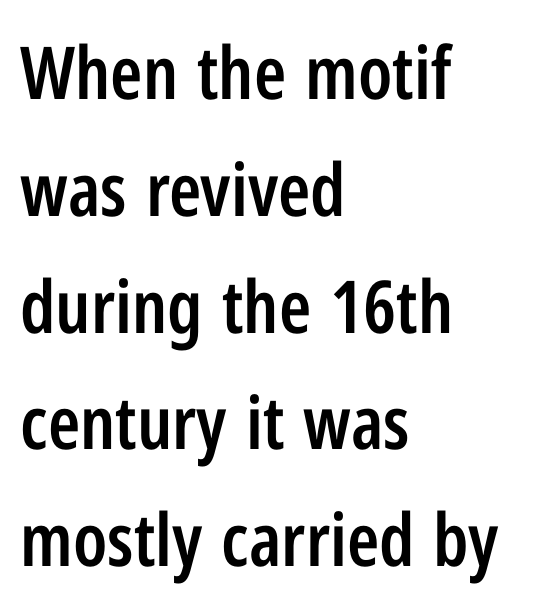
{"serif": "no", "italic": "no", "bold": "semi", "weight": "semibold", "width": "condensed", "stroke_contrast": "low", "x_height": "medium", "monospaced": "no", "underline": "no", "align": "left", "line_spacing": "normal", "line_spacing_ratio": 1.6, "letter_spacing": "normal", "letter_spacing_em": 0.0, "glyph_px": 73}
